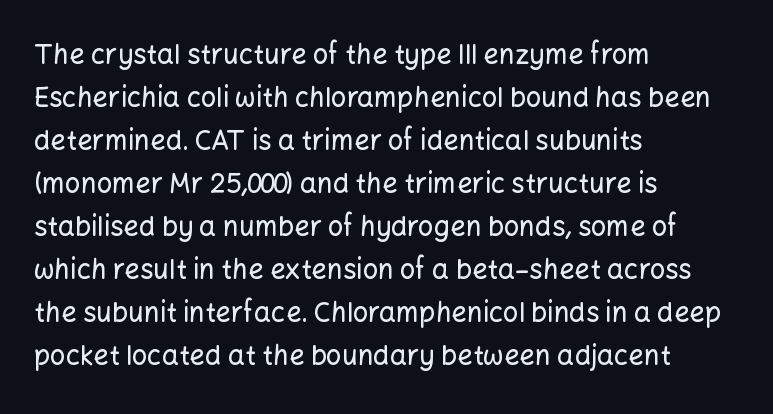
The image shows 27 px text type, upright; set left-aligned, normal line spacing (1.59x), normal letter spacing, not underlined.
